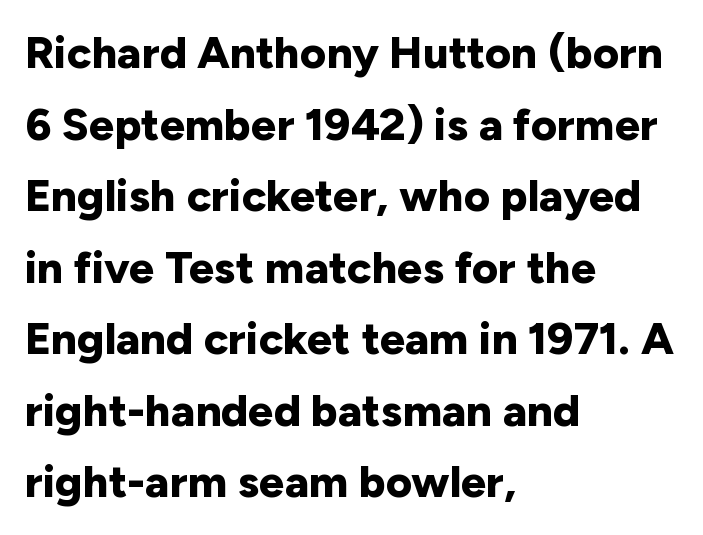
Horizontally, the lines are justified to the leading edge only. Strong, thick strokes mark this as bold type. Nobody drew a line under any word here. No extra tracking has been applied to these lines. Serifs: no, the terminals of the letterforms are clean.
